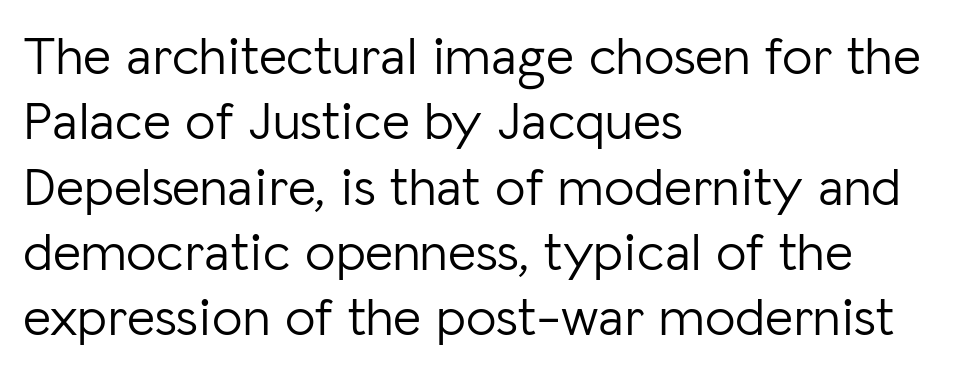
The passage shown is typed in a proportional face where columns would drift. The typography opts for an upright posture over an oblique one. The space beneath each line is pristine and unruled. Here the glyphs are tracked normally, forming tight word shapes.
